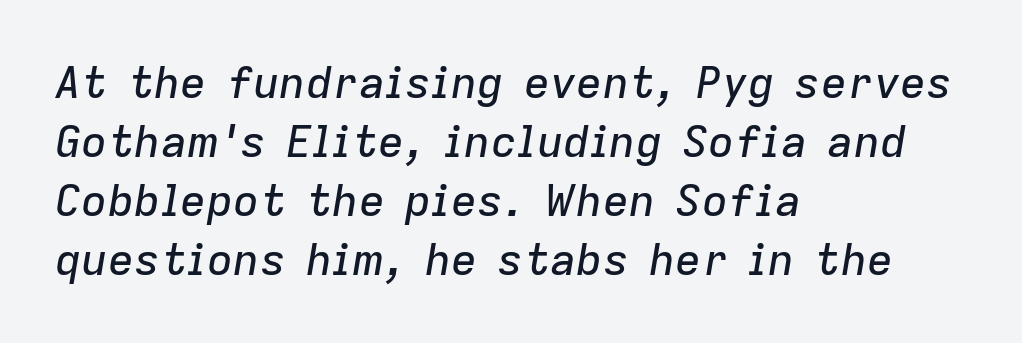
The whole block is typeset with a tilt. Do the characters align in a grid? No, the font is proportional. The rendering keeps characters at their native spacing. The space beneath each line is pristine and unruled.
